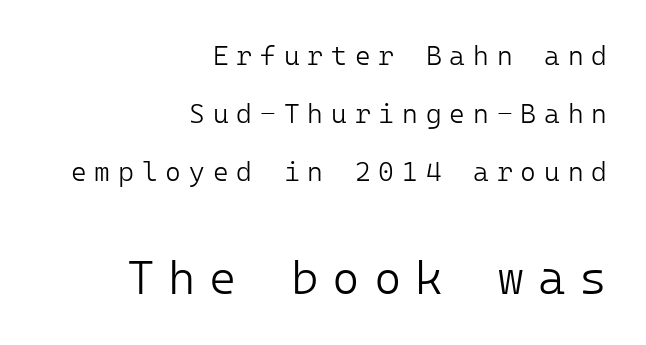
The letters stand straight up with perfectly vertical stems. Line ends are locked; line starts wander. What kind of face is this? One without serifs — a sans. Loose tracking; the words dissolve into strings of separated letters.
